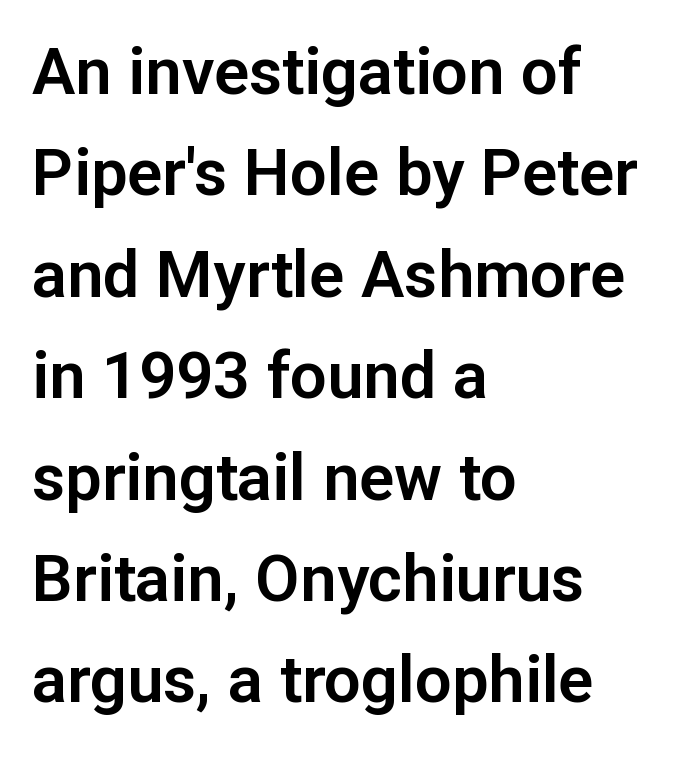
Upright lettering throughout. Quick note: interline space is typical. This rendering leaves character spacing at its baseline value. The passage shown is typeset with a sans-serif family. Underlining? Definitely not there.
